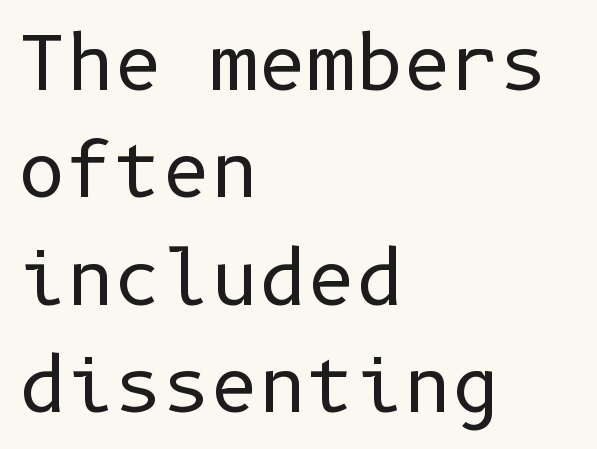
Decoration check: the copy has no underline. On a weight scale, this lands at 450 or below. Baseline-to-baseline distance is the conventional proportion of letter height. This rendering leaves character spacing at its baseline value. This is sans-serif lettering, the kind often seen on screens and signage. Reading down the block, your eye returns to a fixed left position each line.
